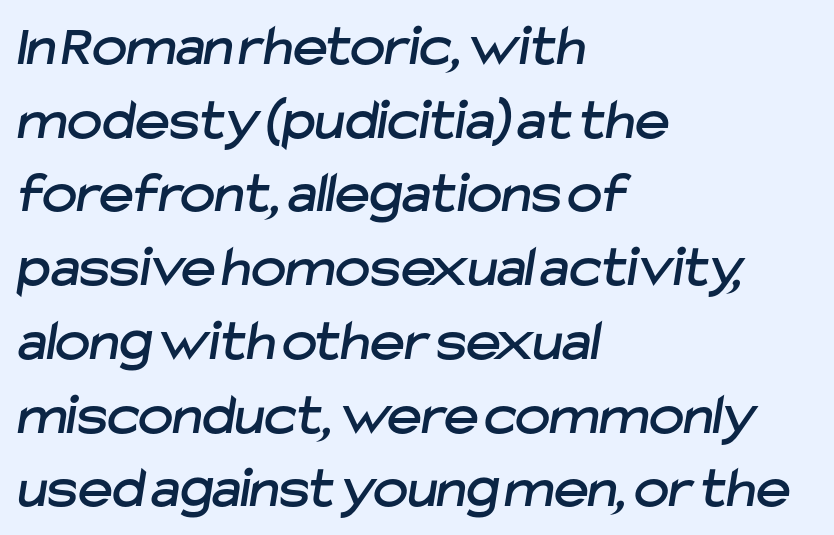
Tracking value appears to be zero — textbook default spacing. These lines are rendered in a variable-pitch font. The typesetter chose a ragged-right arrangement here. Words float on clear page, feet unadorned.
